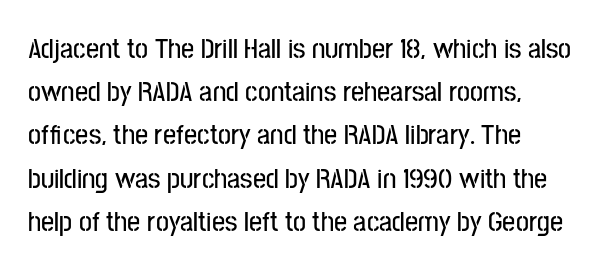
Line starts are locked; line ends wander. Type without underlining. The letters stand upright; this is a roman face. In terms of letterform style, serifs are entirely absent.
